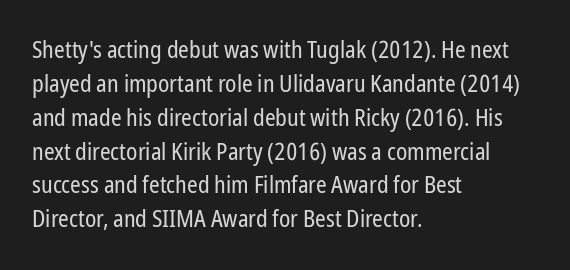
Decoration check: the copy has no underline. Teacher's note: observe the even left margin — that is flush-left alignment. Interline gaps are of average width in this sample. No chunkiness to these letters — they're not bold. These lines were composed using upright roman letters.
